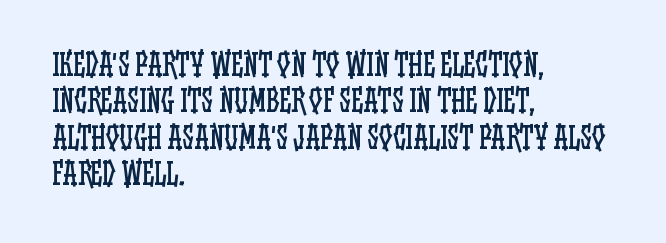
{"italic": "no", "bold": "no", "weight": "regular", "width": "condensed", "stroke_contrast": "low", "x_height": "large", "monospaced": "no", "underline": "no", "align": "left", "line_spacing_ratio": 1.21, "letter_spacing": "normal", "letter_spacing_em": 0.0, "glyph_px": 30}
